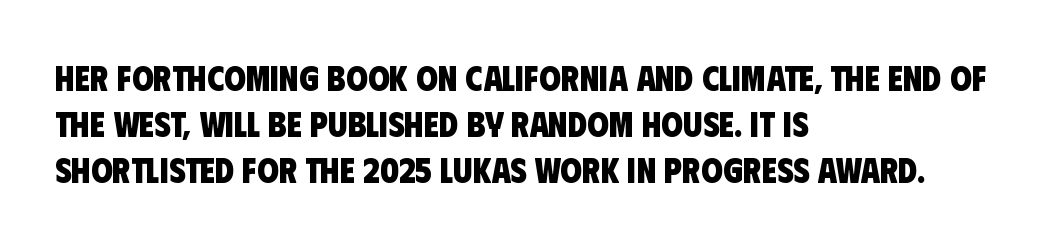
A typesetter would call this proportional, since set widths differ per character. Strokes here are thick enough to call this a true bold. Rows of type keep a routine distance in the vertical direction. Layout note: lines flush left. Does extra space separate the letters? No, they use regular spacing.
